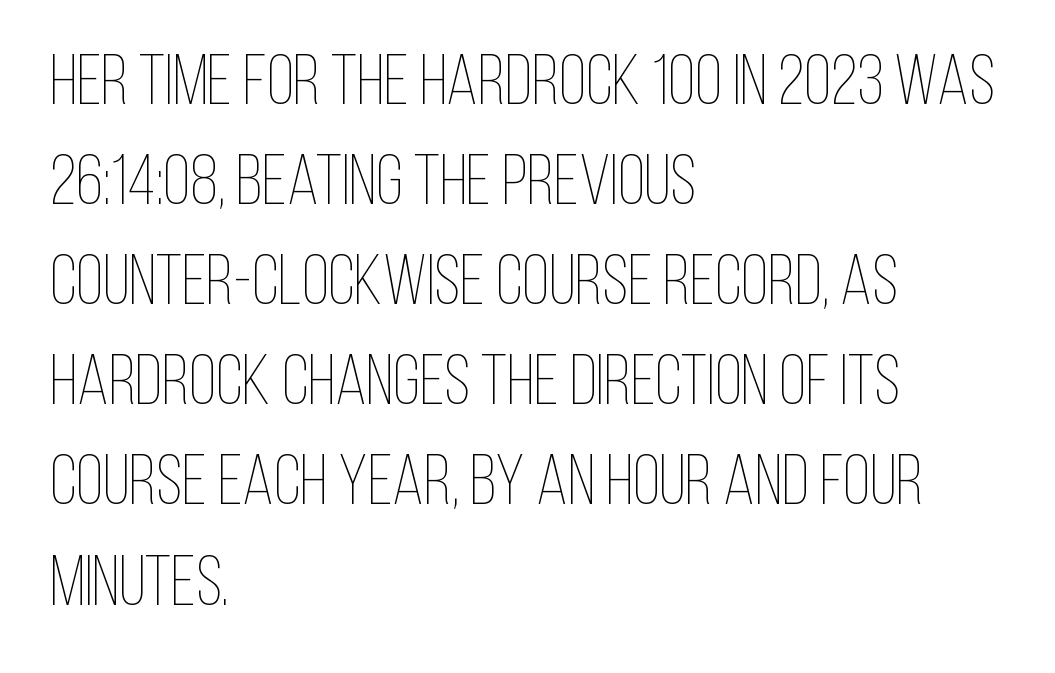
This is the regular roman posture of the typeface. Regular leading. Caption: multi-line text, flush left, ragged right. Lines of text with bare space underneath. Caption: standard tracking, unaltered. This is not heavy type; no bold has been used.
